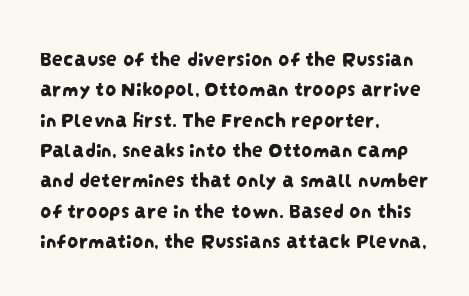
Anything drawn beneath the words? Only blank space. Inter-character spacing is left at the font's built-in metrics. Compared with a centered layout, this one pins lines to the left instead. Does the leading feel generous? No, just average.
